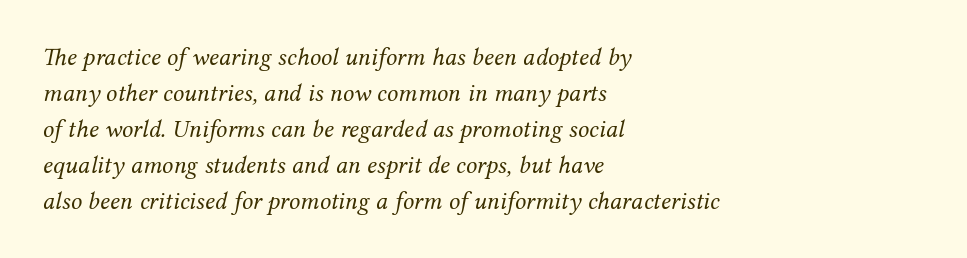
{"italic": "yes", "lean": "right", "slant_degrees": 12, "bold": "no", "underline": "no", "align": "left", "line_spacing": "normal", "line_spacing_ratio": 1.44, "letter_spacing": "normal", "letter_spacing_em": 0.0, "glyph_px": 25}
